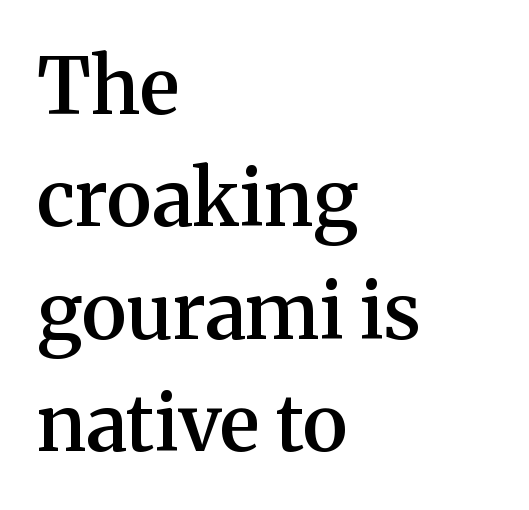
The image shows 78 px semibold serif type, upright; set left-aligned, normal line spacing (1.44x), normal letter spacing, not underlined; medium stroke contrast and a medium x-height.
